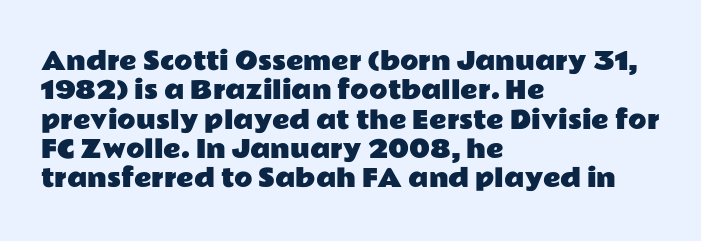
{"italic": "no", "underline": "no", "align": "left", "line_spacing_ratio": 1.22, "letter_spacing": "normal", "letter_spacing_em": 0.0, "glyph_px": 24}
